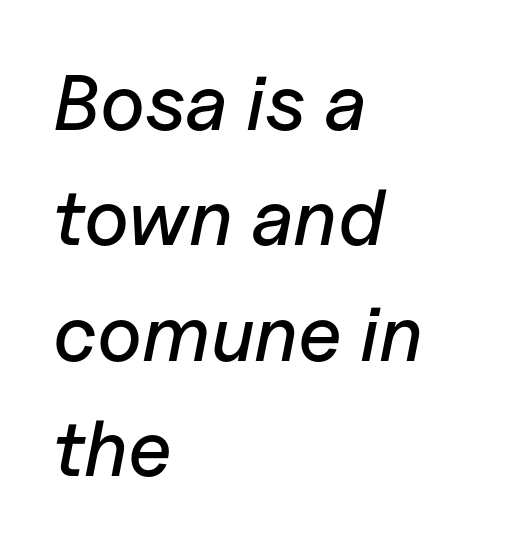
{"italic": "yes", "lean": "right", "slant_degrees": 11, "width": "normal", "stroke_contrast": "low", "x_height": "medium", "monospaced": "no", "underline": "no", "align": "left", "line_spacing": "normal", "line_spacing_ratio": 1.46, "letter_spacing": "normal", "letter_spacing_em": 0.0, "glyph_px": 79}
